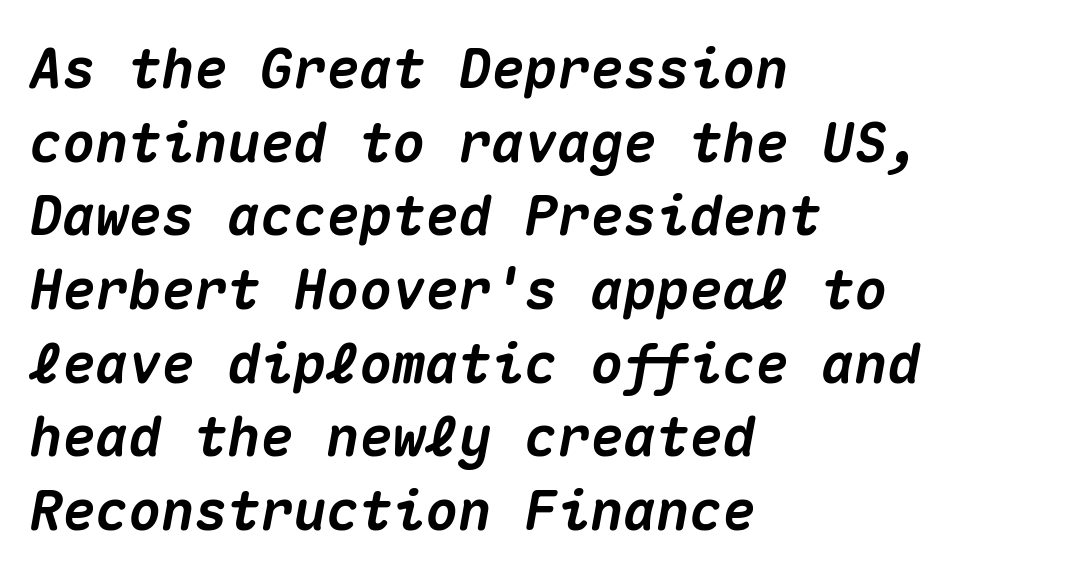
Q: Is the text bold? A: Yes.
Q: Is the text italic (slanted)? A: Yes, it leans right by about 10 degrees.
Q: Is the text underlined? A: No.
Q: How is the paragraph aligned? A: Left-aligned.
Q: Is the spacing between letters normal or unusually wide? A: Normal.
Q: Is the spacing between lines tight, normal or loose? A: Normal.
Q: Width (condensed, normal, or wide)? A: Normal.
Q: Stroke contrast? A: Medium.
Q: x-height? A: Medium.
Q: Monospaced? A: Yes.
